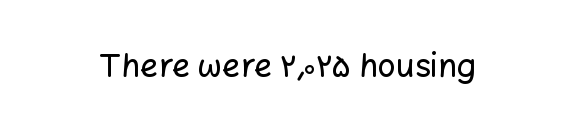
{"serif": "no", "italic": "no", "width": "normal", "stroke_contrast": "low", "x_height": "medium", "monospaced": "no", "underline": "no", "letter_spacing": "normal", "letter_spacing_em": 0.0, "glyph_px": 32}
